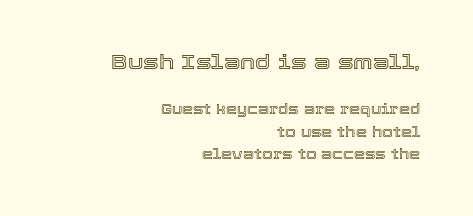
The more generous point size was reserved for the upper chunk. The vertical gap from one line to the next is medium. The paragraph shown leans on its right margin. Letters rest on an invisible, unmarked baseline. A typesetter would mark this as roman, not italic.
